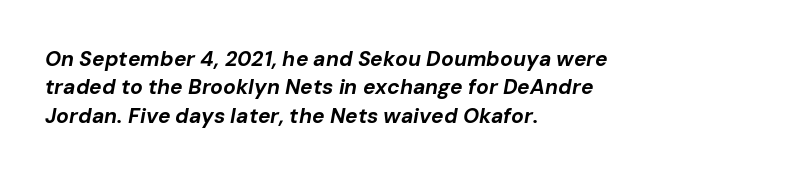
{"italic": "yes", "lean": "right", "slant_degrees": 10, "bold": "yes", "underline": "no", "align": "left", "line_spacing": "normal", "line_spacing_ratio": 1.35, "letter_spacing": "normal", "letter_spacing_em": 0.0, "glyph_px": 21}
